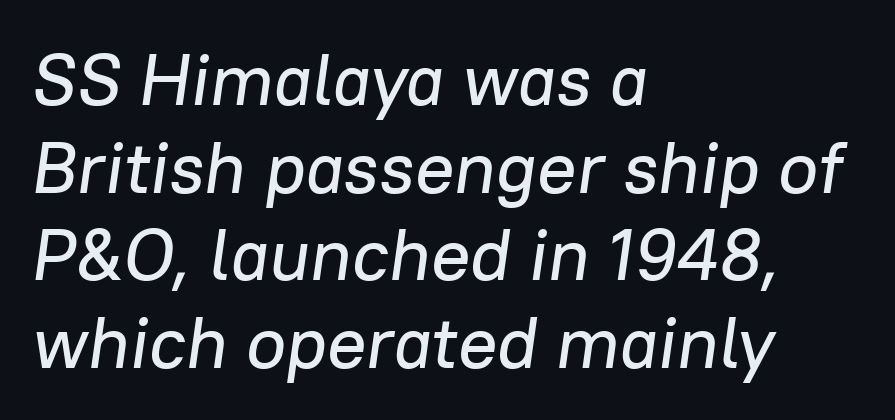
Q: Is the text italic (slanted)? A: Yes, it leans right by about 8 degrees.
Q: Is the text underlined? A: No.
Q: How is the paragraph aligned? A: Left-aligned.
Q: Is the spacing between letters normal or unusually wide? A: Normal.
Q: Width (condensed, normal, or wide)? A: Normal.
Q: Stroke contrast? A: Low.
Q: x-height? A: Medium.
Q: Monospaced? A: No.
